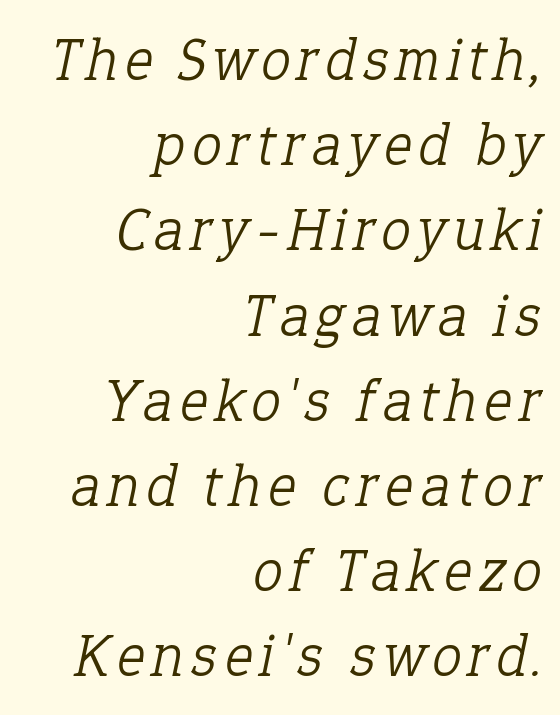
Is the type slanted? Yes — the strokes lean at a clear angle. Look at the bottom of the vertical strokes: they flare into serifs here. Here the designer chose a conventional face with non-uniform glyph widths. Only glyphs here, with clear space below each row.
